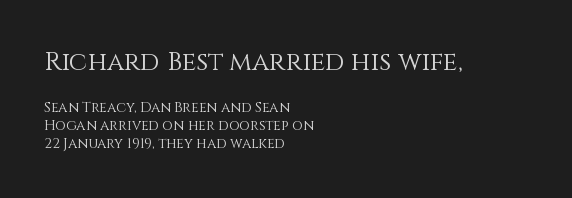
Weight: regular or lighter. Reading down the block, your eye returns to a fixed left position each line. Standard letterfit; no display-style spreading of the glyphs. The designer left line spacing at the default. Is there any slant? The stems are plumb. The earlier block is typeset at a bigger size than the later block.
